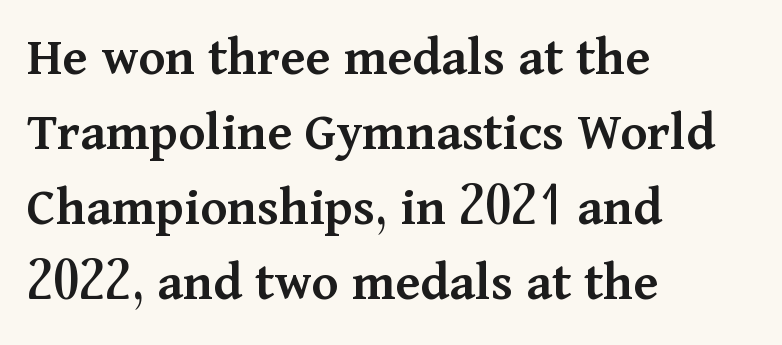
The image shows 56 px semibold serif type, upright; set left-aligned, normal line spacing (1.34x), normal letter spacing, not underlined; medium stroke contrast and a medium x-height.
